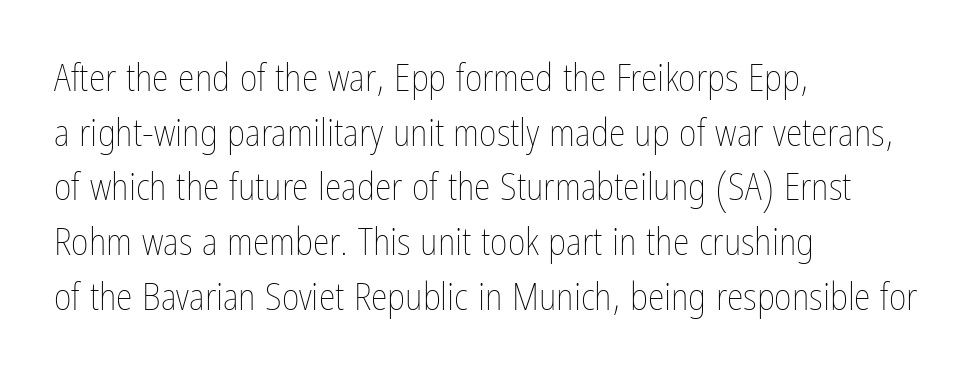
The image shows 38 px thin, condensed type, upright; set left-aligned, normal line spacing (1.44x), normal letter spacing, not underlined; low stroke contrast and a medium x-height.
